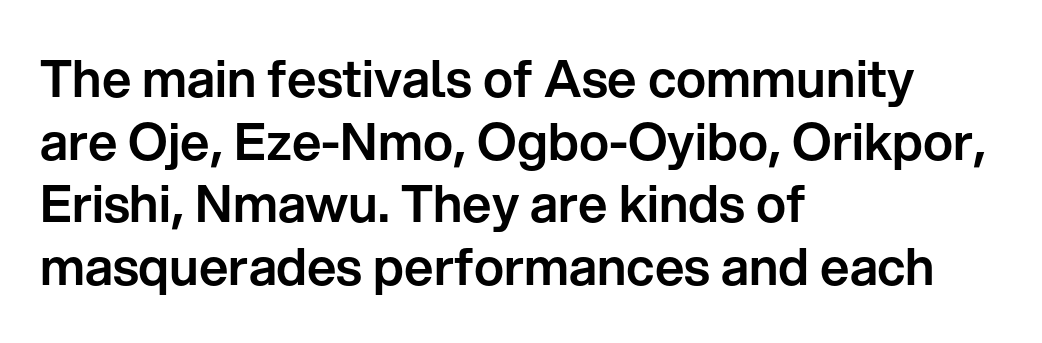
The passage shown is typed in a proportional face where columns would drift. Does the lettering tilt? It doesn't — this is upright. This sample is left-justified, so line endings fall wherever the words run out. No extra tracking has been applied to these lines. Only glyphs here, with clear space below each row. Serifs: no, the terminals of the letterforms are clean.
